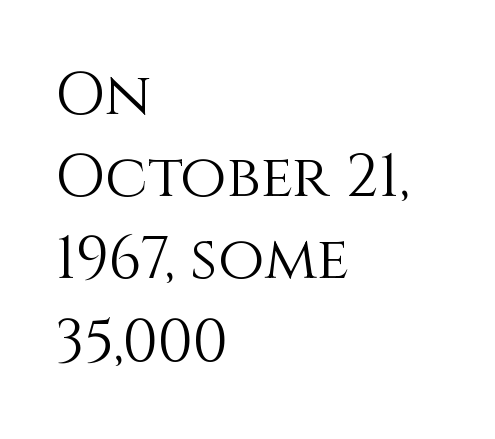
The gaps between neighbouring characters are ordinary and unremarkable. Bare-footed words on every line. The paragraph has a hard left edge and a soft right edge. Is there much room between lines? A standard amount, neither cramped nor airy. This sample uses an upright cut, with every glyph sitting square on the baseline.
